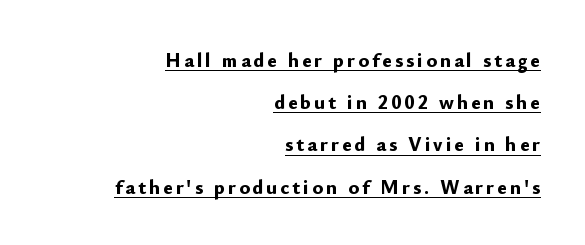
Q: Is the text bold? A: Yes.
Q: Is the text italic (slanted)? A: No, it is upright.
Q: Is the text underlined? A: Yes.
Q: How is the paragraph aligned? A: Right-aligned.
Q: Is the spacing between lines tight, normal or loose? A: Loose.
